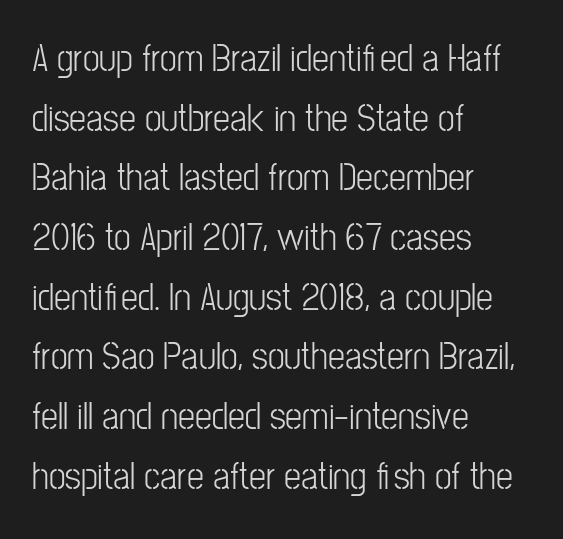
Q: Is the text italic (slanted)? A: No, it is upright.
Q: Is the typeface a serif or a sans-serif typeface? A: Sans-serif.
Q: Is the text underlined? A: No.
Q: How is the paragraph aligned? A: Left-aligned.
Q: Is the spacing between letters normal or unusually wide? A: Normal.
Q: Is the spacing between lines tight, normal or loose? A: Normal.
Q: Width (condensed, normal, or wide)? A: Condensed.
Q: Stroke contrast? A: Low.
Q: x-height? A: Medium.
Q: Monospaced? A: No.
